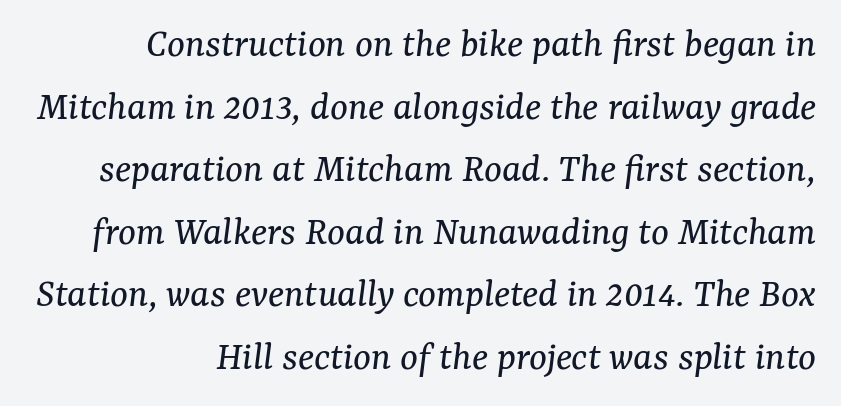
The image shows 42 px regular-weight serif type, italic (leaning right); set right-aligned, normal line spacing (1.49x), normal letter spacing, not underlined; medium stroke contrast and a medium x-height.
